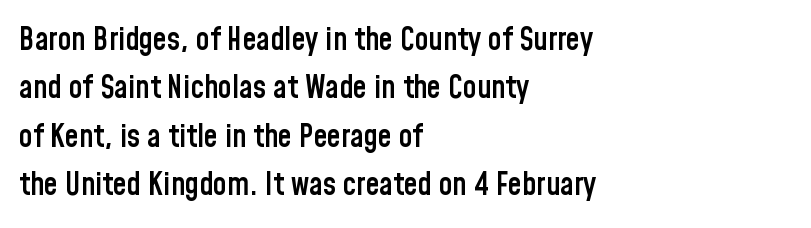
The image shows 31 px semibold, condensed sans-serif type, upright; set left-aligned, normal line spacing (1.56x), normal letter spacing, not underlined; low stroke contrast and a medium x-height.
